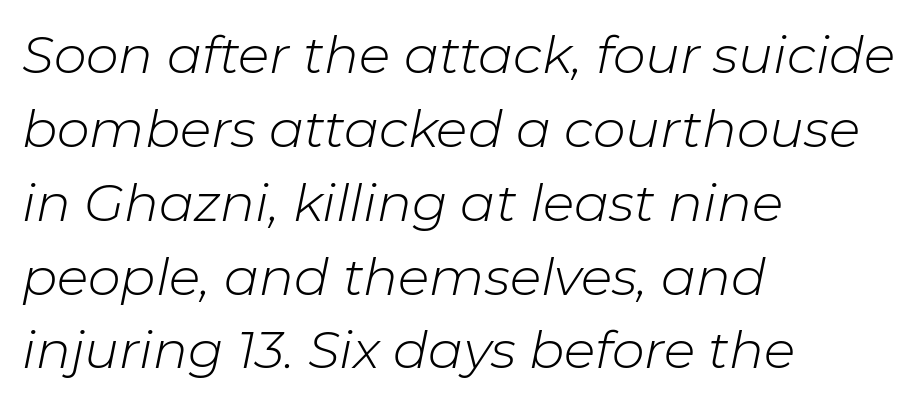
Q: Is the text bold? A: No.
Q: Is the text italic (slanted)? A: Yes, it leans right by about 11 degrees.
Q: Is the text underlined? A: No.
Q: How is the paragraph aligned? A: Left-aligned.
Q: Is the spacing between letters normal or unusually wide? A: Normal.
Q: Is the spacing between lines tight, normal or loose? A: Normal.
Q: Width (condensed, normal, or wide)? A: Normal.
Q: Stroke contrast? A: Low.
Q: x-height? A: Medium.
Q: Monospaced? A: No.
